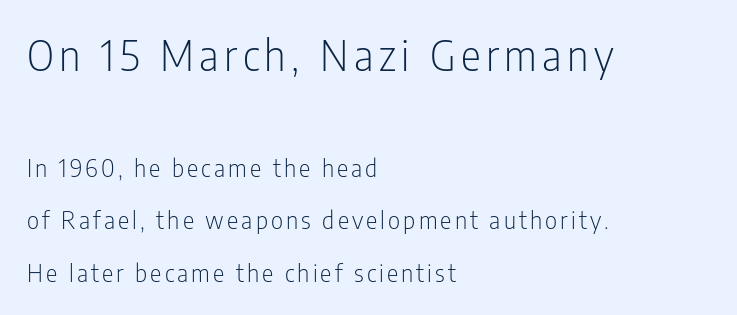
The passage shown begins with its larger block and ends with its smaller one. The passage shown is typed in a proportional face where columns would drift. The typography opts for an upright posture over an oblique one. This sample trades compactness for vertical openness between lines.
